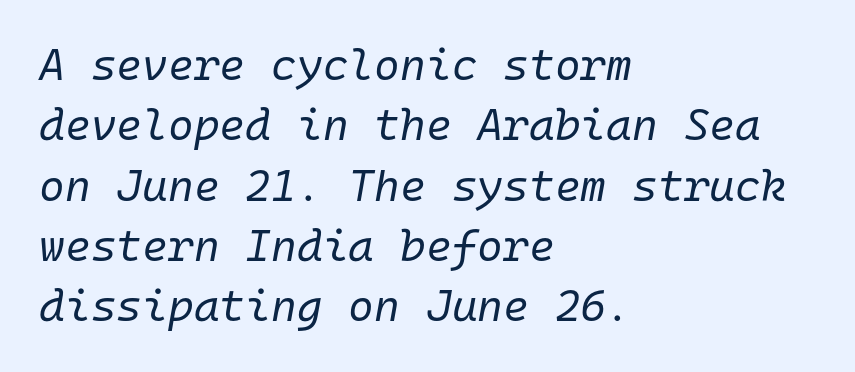
Q: Is the text bold? A: No.
Q: Is the text italic (slanted)? A: Yes, it leans right by about 10 degrees.
Q: Is the text underlined? A: No.
Q: How is the paragraph aligned? A: Left-aligned.
Q: Is the spacing between letters normal or unusually wide? A: Normal.
Q: Is the spacing between lines tight, normal or loose? A: Normal.
Q: Width (condensed, normal, or wide)? A: Normal.
Q: Stroke contrast? A: Low.
Q: x-height? A: Medium.
Q: Monospaced? A: Yes.
